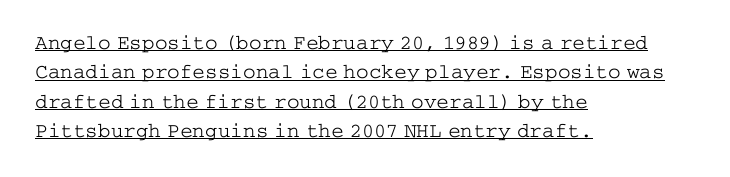
{"italic": "no", "bold": "no", "underline": "yes", "align": "left", "line_spacing": "normal", "line_spacing_ratio": 1.4, "letter_spacing": "normal", "letter_spacing_em": 0.0, "glyph_px": 21}
